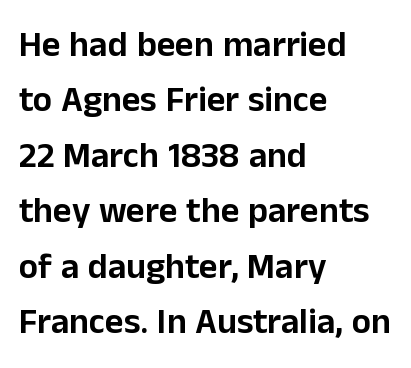
The image shows 36 px sans-serif type, upright; set left-aligned, normal line spacing (1.54x), normal letter spacing, not underlined; low stroke contrast and a medium x-height.
